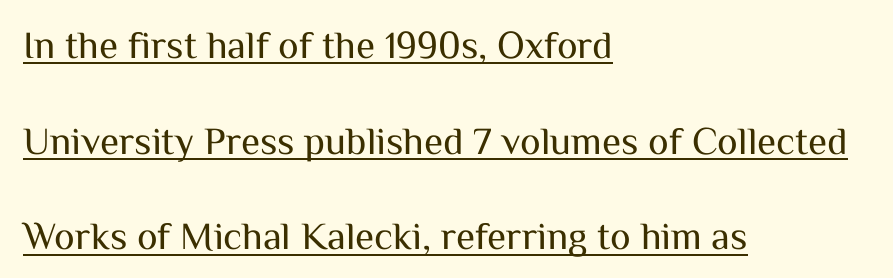
Q: Is the text bold? A: No.
Q: Is the text italic (slanted)? A: No, it is upright.
Q: Is the typeface a serif or a sans-serif typeface? A: Sans-serif.
Q: Is the text underlined? A: Yes.
Q: How is the paragraph aligned? A: Left-aligned.
Q: Is the spacing between letters normal or unusually wide? A: Normal.
Q: Is the spacing between lines tight, normal or loose? A: Loose.
Q: Width (condensed, normal, or wide)? A: Normal.
Q: Stroke contrast? A: Medium.
Q: x-height? A: Medium.
Q: Monospaced? A: No.
